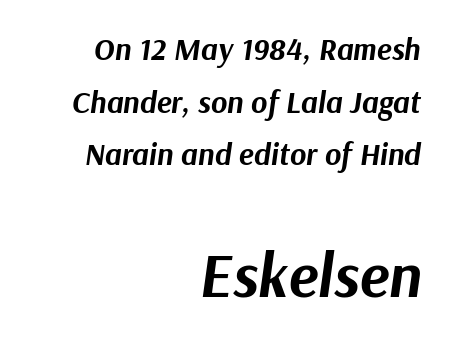
A dark, heavy texture on the line: the type is bold. These lines sit exactly where default settings would place them. Is this a fixed-width face? No — the glyphs have proportional, varying widths. Every character sits at an angle, as italics do.
